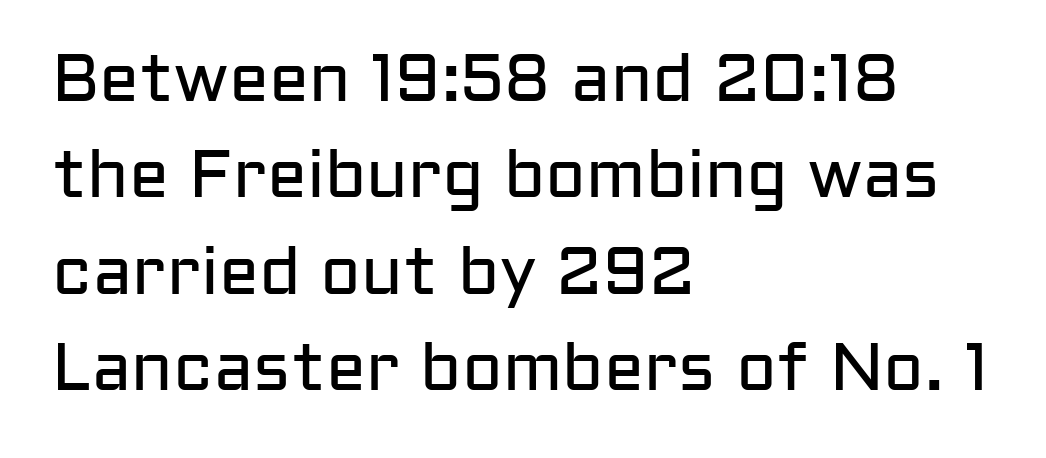
The image shows 67 px regular-weight sans-serif type, upright; set left-aligned, normal line spacing (1.44x), normal letter spacing, not underlined; low stroke contrast and a medium x-height.
